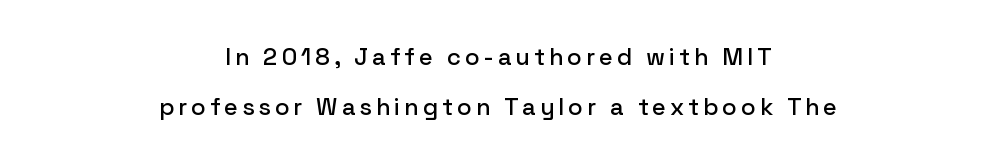
Successive baselines arrive slowly, with a big drop between each. Does the lettering tilt? It doesn't — this is upright. The passage is arranged like a title page — every line centered. Nobody drew a line under any word here.
